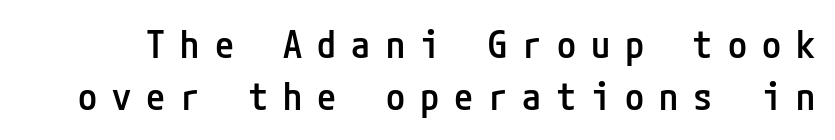
Evenly set lines give the paragraph a standard silhouette. Every letter is mildly thick-stroked: semibold rather than bold. Tracking here is generous; glyphs stand well apart from one another. A sans-serif font was chosen for this passage. This rendering features lettering with no underline.
